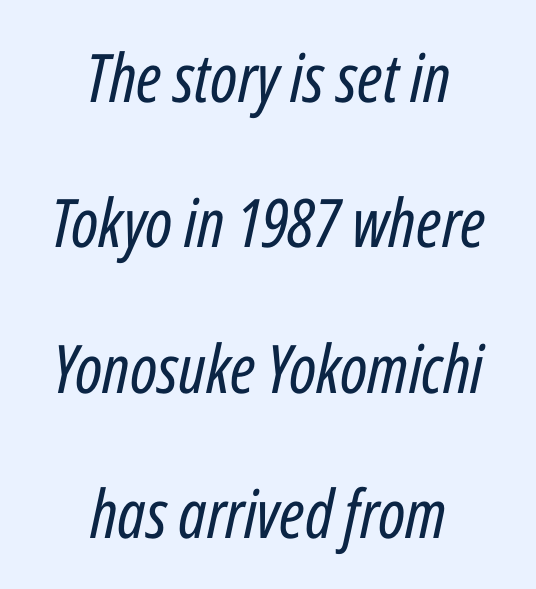
The image shows 67 px regular-weight, condensed type, italic (leaning right); set centered, loose line spacing (2.17x), normal letter spacing, not underlined; low stroke contrast and a medium x-height.
